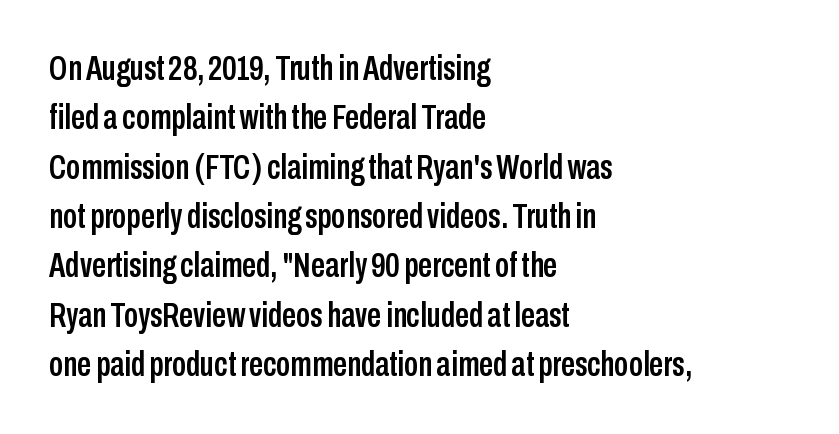
The typesetter chose a ragged-right arrangement here. Looks like regular typesetting: each glyph gets only the width it needs. Unmarked baselines from the first word to the last. Regular leading.
